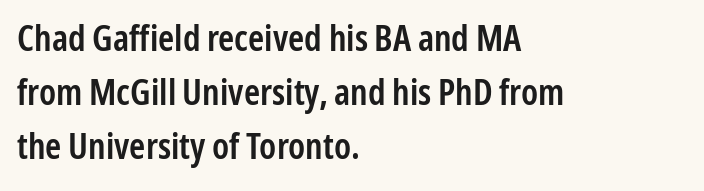
Strokes here are thickened, but only to semibold level. Posture: upright roman. The strip under each line holds only bare page. Are there feet on the stems? There aren't — it's a sans.
